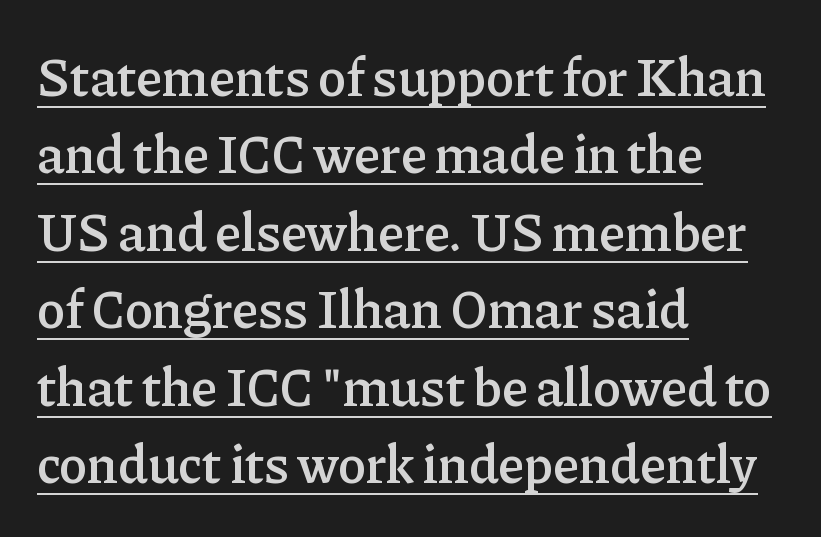
Q: Is the text bold? A: Semi-bold.
Q: Is the text italic (slanted)? A: No, it is upright.
Q: Is the typeface a serif or a sans-serif typeface? A: Serif.
Q: Is the text underlined? A: Yes.
Q: How is the paragraph aligned? A: Left-aligned.
Q: Is the spacing between letters normal or unusually wide? A: Normal.
Q: Is the spacing between lines tight, normal or loose? A: Normal.
Q: Width (condensed, normal, or wide)? A: Normal.
Q: Stroke contrast? A: Low.
Q: x-height? A: Medium.
Q: Monospaced? A: No.
